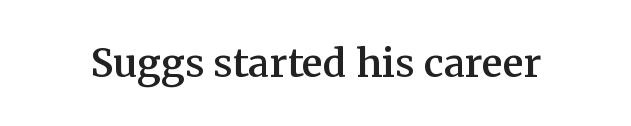
The image shows 39 px semibold serif type, upright; set normal letter spacing, not underlined; medium stroke contrast and a medium x-height.
